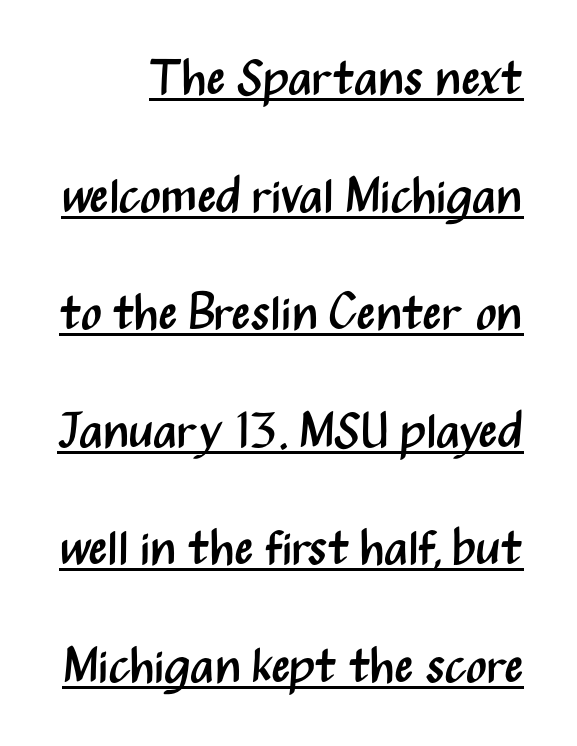
{"serif": "no", "italic": "no", "bold": "no", "weight": "regular", "width": "condensed", "stroke_contrast": "medium", "x_height": "medium", "monospaced": "no", "underline": "yes", "line_spacing": "loose", "line_spacing_ratio": 2.4, "letter_spacing": "normal", "letter_spacing_em": 0.0, "glyph_px": 49}
